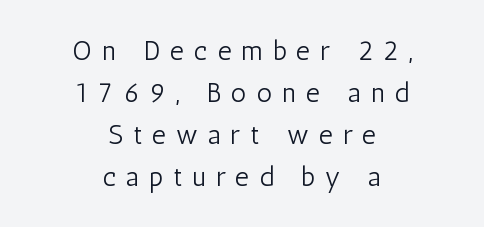
Is the stroke heavy? The answer is a plain regular-or-lighter. What stands out about the letter spacing? Its width — letters are far apart. The lettering holds an erect, upright posture throughout. Horizontal alignment here is central, giving a formal, balanced look. Honestly, there is no underline to notice here at all.
